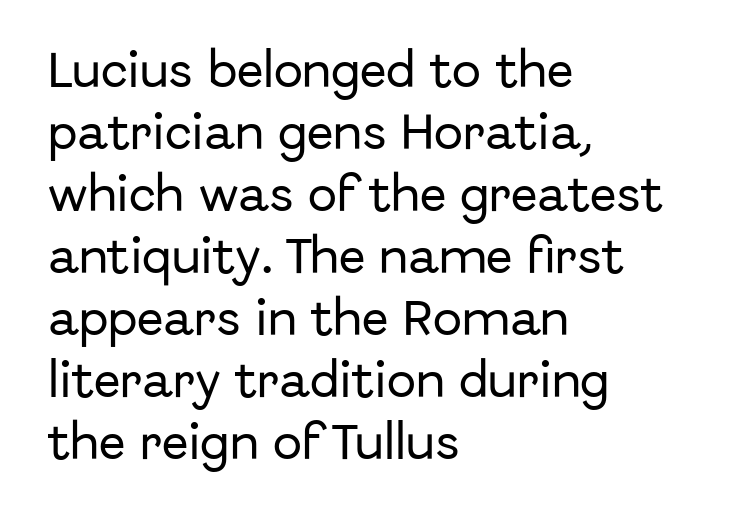
The gaps between neighbouring characters are ordinary and unremarkable. The lines in this sample share a left origin and differ only in where they stop. You could not count columns in this text — the font is proportionally spaced. The space between consecutive lines is moderate. Descenders are the only things crossing below the line. The lettering holds an erect, upright posture throughout.
